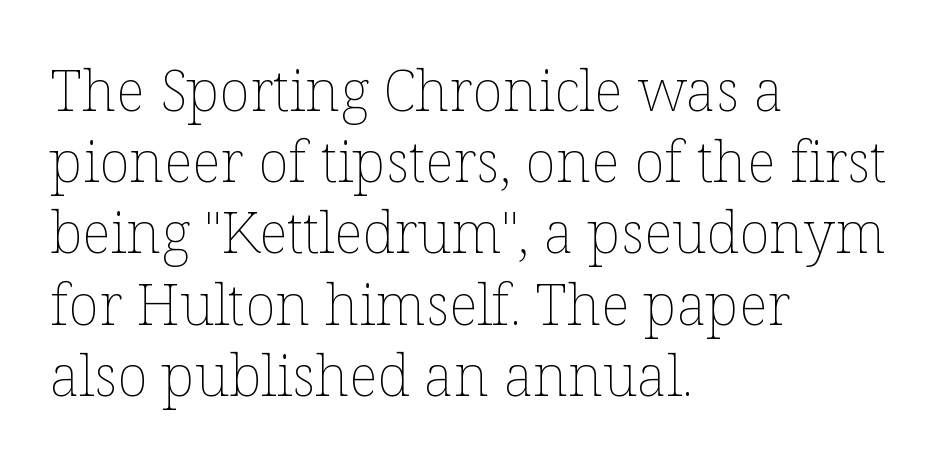
Q: Is the text bold? A: No.
Q: Is the text italic (slanted)? A: No, it is upright.
Q: Is the text underlined? A: No.
Q: How is the paragraph aligned? A: Left-aligned.
Q: Is the spacing between letters normal or unusually wide? A: Normal.
Q: Is the spacing between lines tight, normal or loose? A: Normal.
Q: Width (condensed, normal, or wide)? A: Normal.
Q: Stroke contrast? A: Low.
Q: x-height? A: Medium.
Q: Monospaced? A: No.
